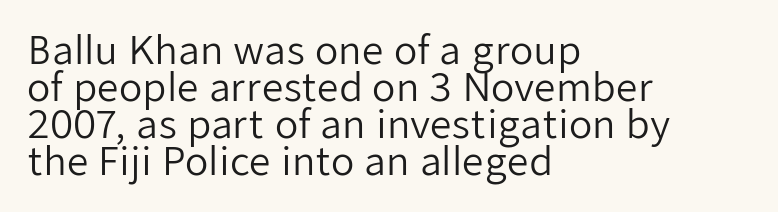
Successive baselines arrive quickly, one right under another. A light-to-regular cut is what we see here. I'd call this a sans setting — the letters go barefoot. The glyphs are unaccompanied by any horizontal stroke below them.
